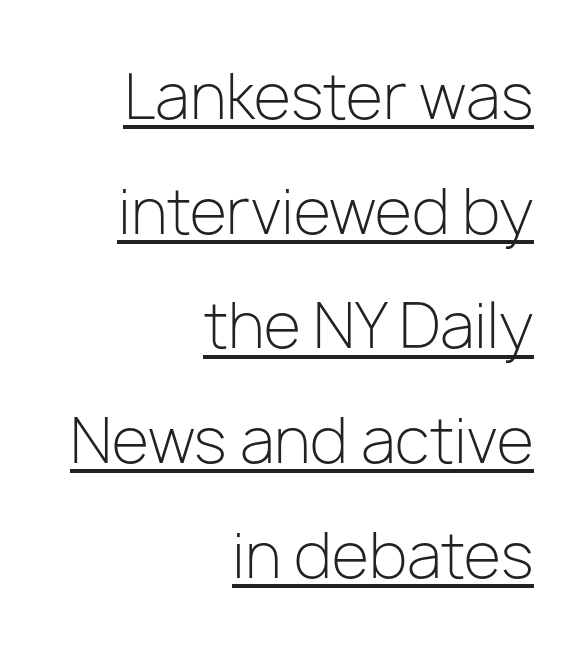
The image shows 61 px light sans-serif type, upright; set right-aligned, line spacing 1.88x, normal letter spacing, underlined; low stroke contrast and a medium x-height.
